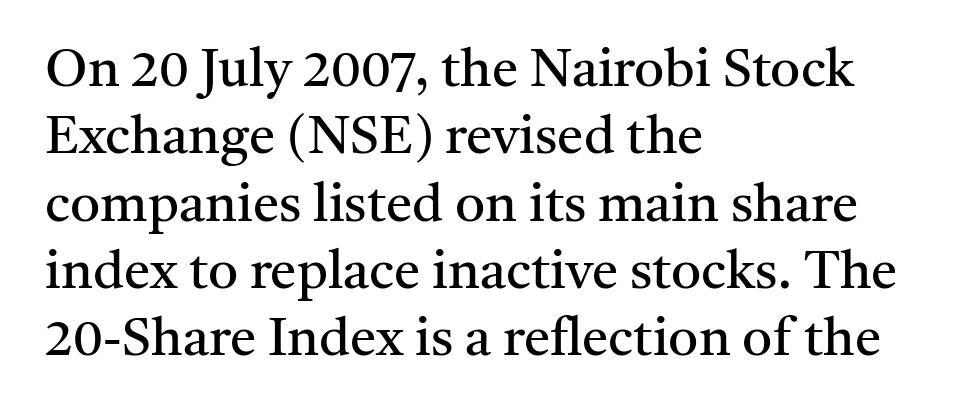
Each letter keeps its own natural width here, so spacing adapts to shape. Standard letterfit; no display-style spreading of the glyphs. The passage shown is typeset with a serif family. Is the type heavy? It reads as light-to-regular instead. The rag falls on the right side of this text block. Posture: upright roman.
